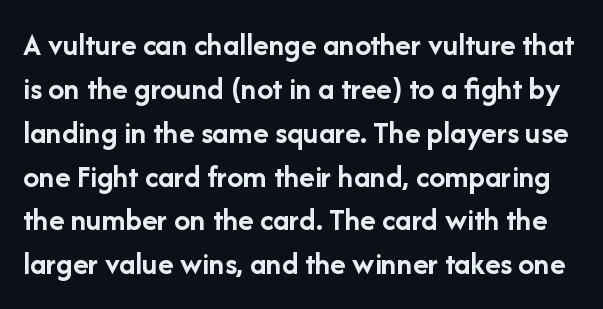
{"serif": "no", "italic": "no", "bold": "yes", "weight": "semibold", "width": "normal", "stroke_contrast": "low", "x_height": "medium", "monospaced": "no", "underline": "no", "line_spacing": "normal", "line_spacing_ratio": 1.37, "letter_spacing": "normal", "letter_spacing_em": 0.0, "glyph_px": 32}
